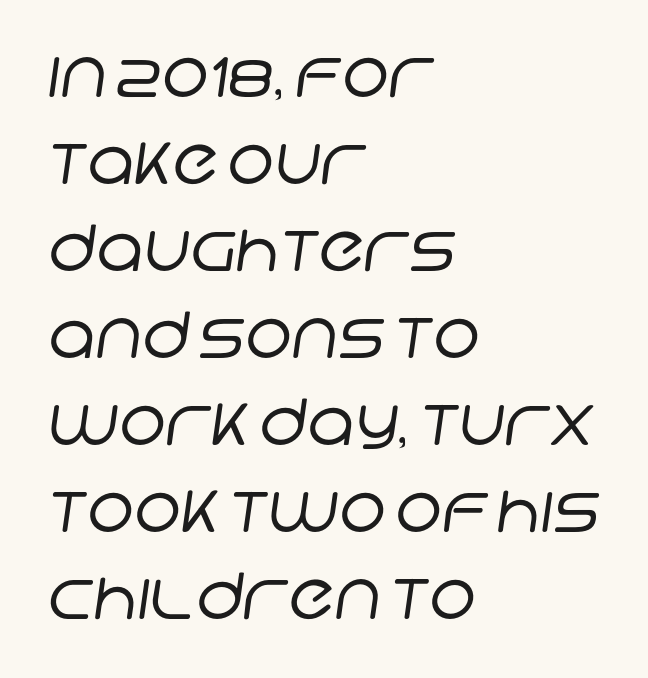
Q: Is the text bold? A: No.
Q: Is the typeface a serif or a sans-serif typeface? A: Sans-serif.
Q: Is the text underlined? A: No.
Q: How is the paragraph aligned? A: Left-aligned.
Q: Is the spacing between letters normal or unusually wide? A: Normal.
Q: Is the spacing between lines tight, normal or loose? A: Normal.
Q: Width (condensed, normal, or wide)? A: Normal.
Q: Stroke contrast? A: Low.
Q: x-height? A: Large.
Q: Monospaced? A: No.
